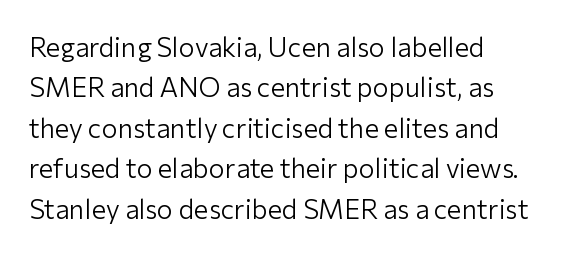
The image shows 27 px text type, upright; set left-aligned, normal line spacing (1.5x), normal letter spacing, not underlined.
